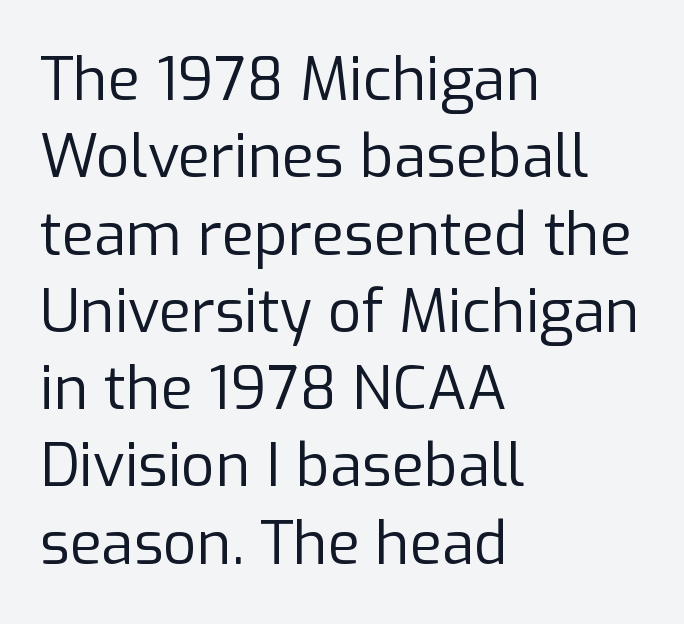
The face used here is proportionally spaced, like ordinary book or web type. Counters stay open thanks to moderate or lighter strokes. The horizontal fit of the characters is conventional and even. Examine the stroke ends and you'll find no serifs.
